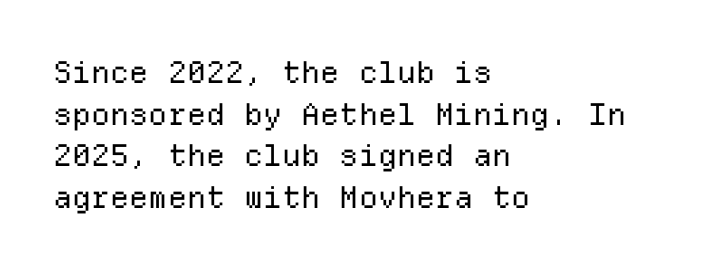
{"serif": "no", "italic": "no", "bold": "no", "weight": "regular", "width": "normal", "stroke_contrast": "low", "x_height": "medium", "monospaced": "yes", "underline": "no", "align": "left", "line_spacing": "normal", "line_spacing_ratio": 1.39, "letter_spacing": "normal", "letter_spacing_em": 0.0, "glyph_px": 30}
